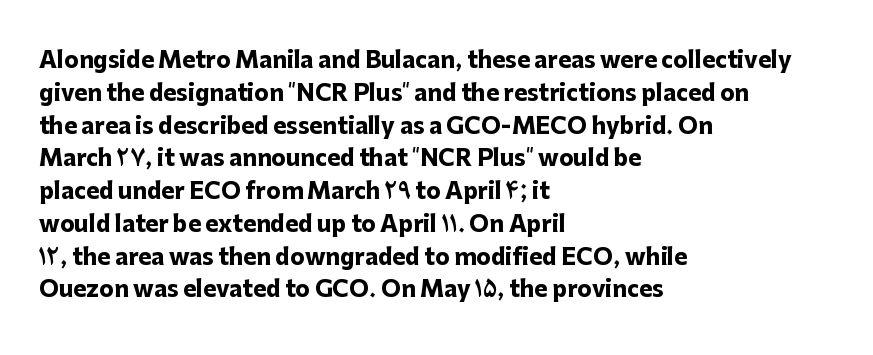
The image shows 22 px bold type, upright; set left-aligned, normal line spacing (1.49x), normal letter spacing, not underlined.
